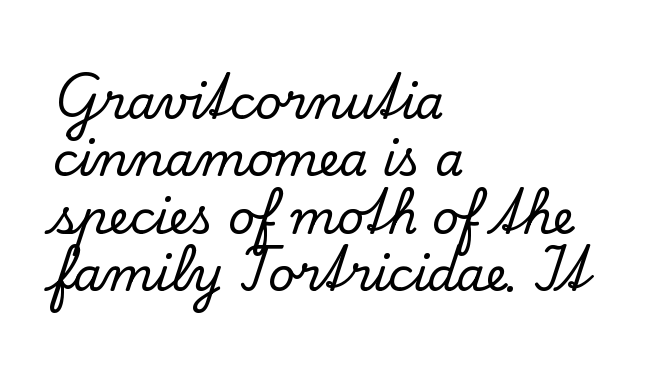
Q: Is the text italic (slanted)? A: Yes.
Q: Is the typeface a serif or a sans-serif typeface? A: Serif.
Q: Is the text underlined? A: No.
Q: How is the paragraph aligned? A: Left-aligned.
Q: Is the spacing between letters normal or unusually wide? A: Normal.
Q: Is the spacing between lines tight, normal or loose? A: Normal.
Q: Width (condensed, normal, or wide)? A: Normal.
Q: Stroke contrast? A: Low.
Q: x-height? A: Small.
Q: Monospaced? A: No.
